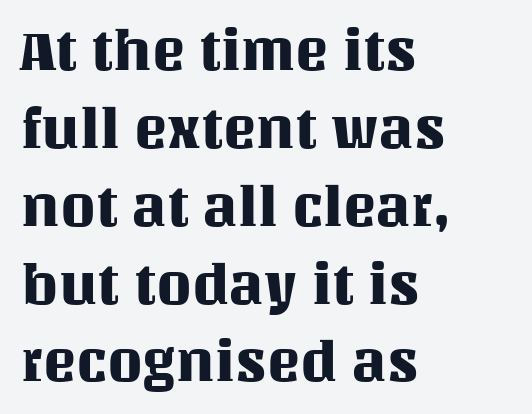
The image shows 56 px text type, upright; set left-aligned, normal line spacing (1.39x), normal letter spacing, not underlined; medium stroke contrast and a large x-height.
